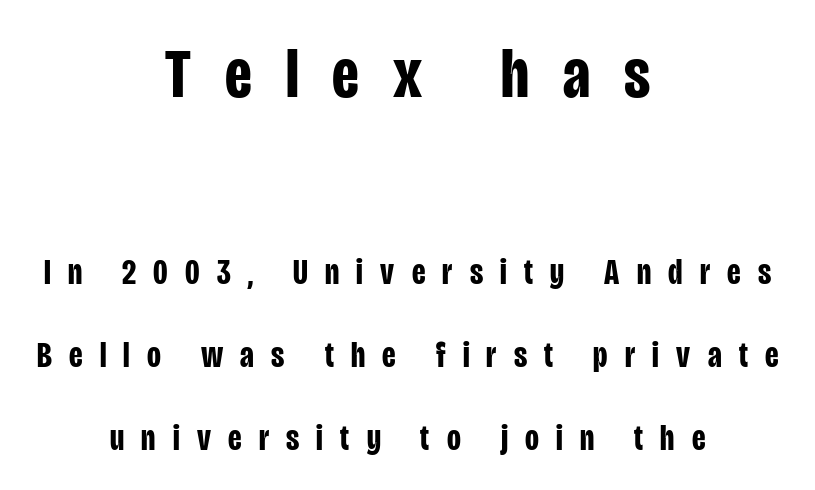
The image shows 71 px bold, condensed sans-serif type, upright; set centered, loose line spacing (2.3x), unusually wide letter spacing (+0.48 em), not underlined; the first (top) block is 1.97x larger; low stroke contrast and a large x-height.
